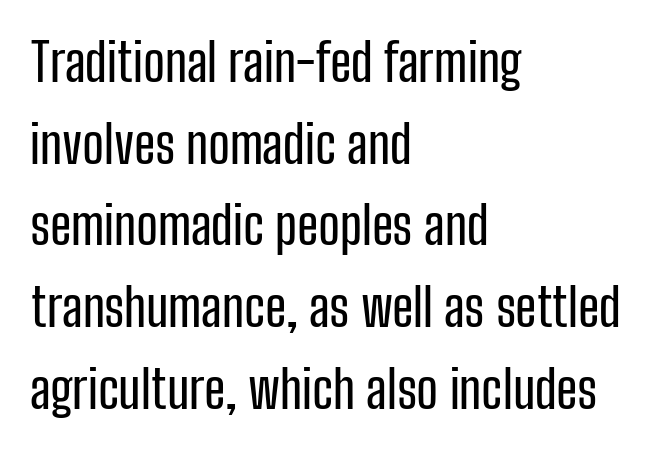
{"serif": "no", "italic": "no", "width": "condensed", "stroke_contrast": "low", "x_height": "medium", "monospaced": "no", "underline": "no", "align": "left", "line_spacing": "normal", "line_spacing_ratio": 1.57, "letter_spacing": "normal", "letter_spacing_em": 0.0, "glyph_px": 52}
